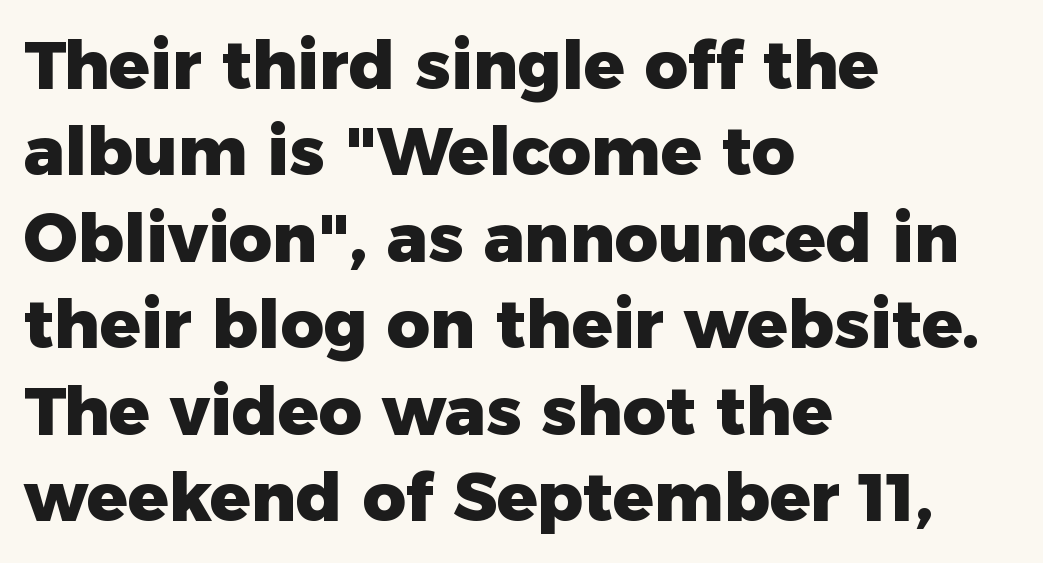
{"serif": "no", "italic": "no", "bold": "yes", "weight": "heavy", "width": "normal", "stroke_contrast": "low", "x_height": "medium", "monospaced": "no", "underline": "no", "align": "left", "line_spacing": "normal", "line_spacing_ratio": 1.29, "letter_spacing": "normal", "letter_spacing_em": 0.0, "glyph_px": 67}
